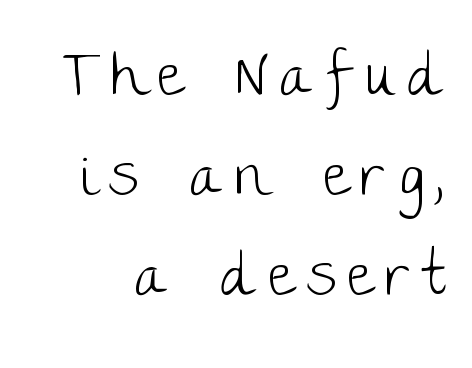
The glyphs in this specimen are sans serif. This reads as an unemphasized weight, regular at the heaviest. Underlining? Definitely not there. Varying glyph widths throughout — classic text-font behaviour. The letters stand straight up with perfectly vertical stems. The vertical gap from one line to the next is medium.
